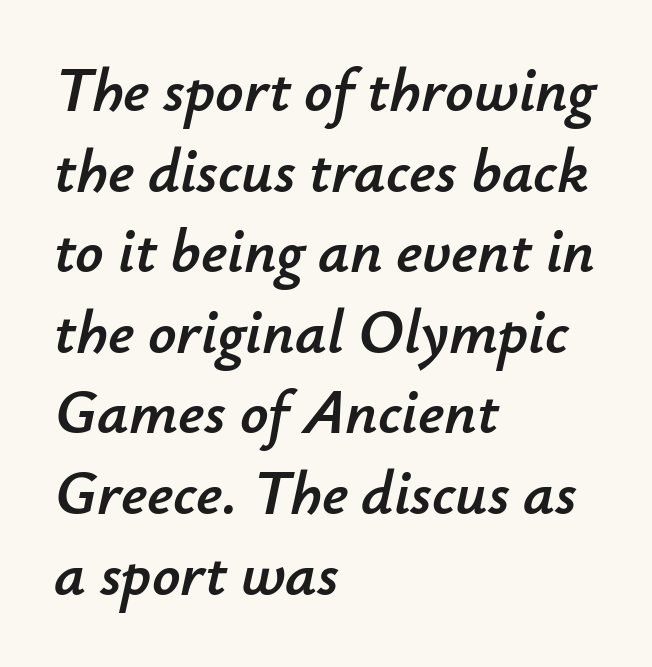
{"italic": "yes", "lean": "right", "slant_degrees": 12, "width": "normal", "stroke_contrast": "low", "x_height": "small", "monospaced": "no", "underline": "no", "align": "left", "line_spacing": "normal", "line_spacing_ratio": 1.3, "letter_spacing": "normal", "letter_spacing_em": 0.0, "glyph_px": 62}
